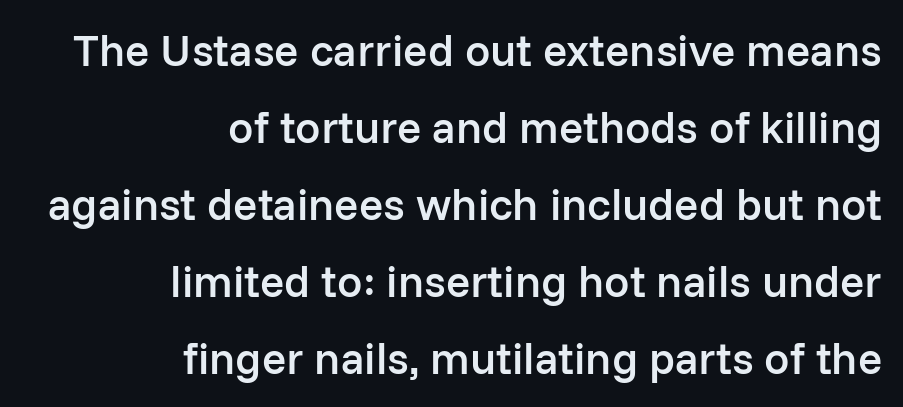
{"serif": "no", "italic": "no", "bold": "semi", "weight": "semibold", "width": "normal", "stroke_contrast": "low", "x_height": "medium", "monospaced": "no", "underline": "no", "align": "right", "line_spacing_ratio": 1.71, "letter_spacing": "normal", "letter_spacing_em": 0.0, "glyph_px": 45}
